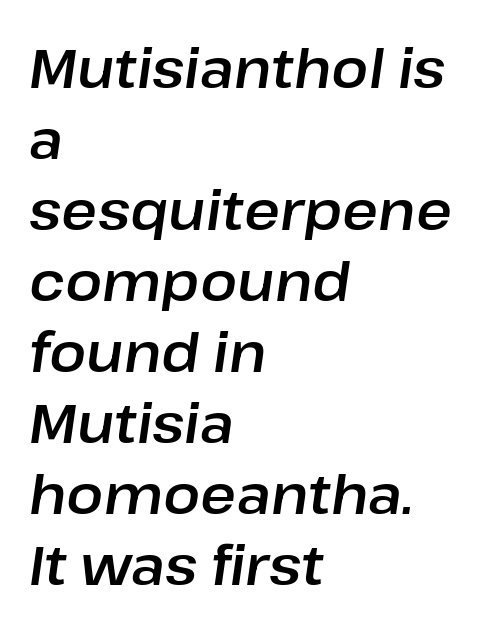
Q: Is the text italic (slanted)? A: Yes, it leans right by about 8 degrees.
Q: Is the text underlined? A: No.
Q: How is the paragraph aligned? A: Left-aligned.
Q: Is the spacing between letters normal or unusually wide? A: Normal.
Q: Is the spacing between lines tight, normal or loose? A: Normal.
Q: Width (condensed, normal, or wide)? A: Normal.
Q: Stroke contrast? A: Low.
Q: x-height? A: Medium.
Q: Monospaced? A: No.
